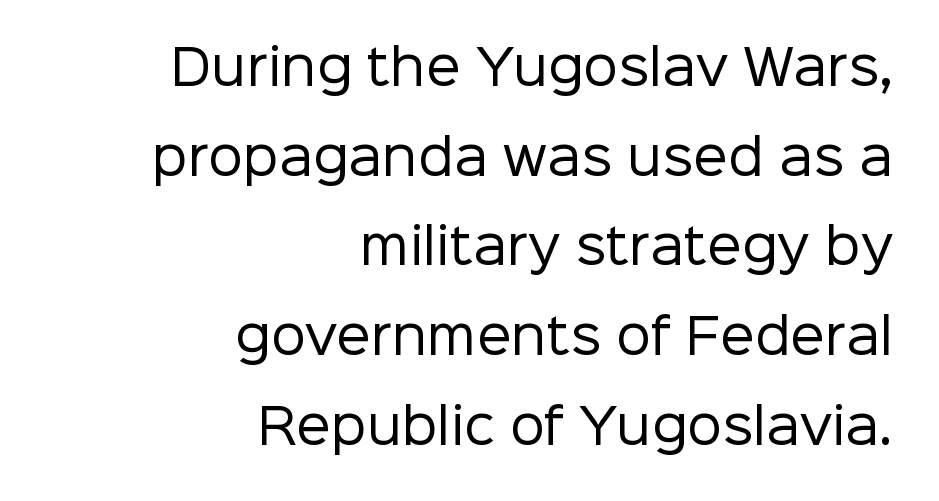
{"serif": "no", "italic": "no", "bold": "no", "weight": "regular", "width": "normal", "stroke_contrast": "low", "x_height": "medium", "monospaced": "no", "underline": "no", "align": "right", "line_spacing_ratio": 1.83, "letter_spacing": "normal", "letter_spacing_em": 0.0, "glyph_px": 49}
